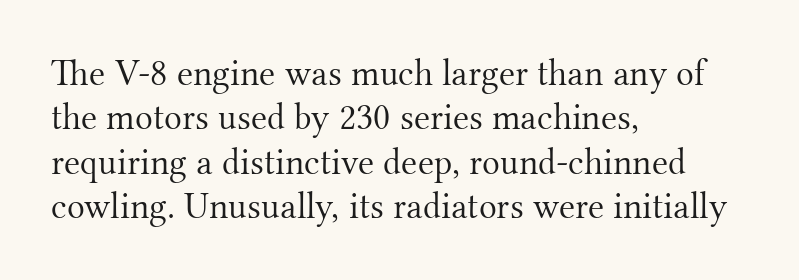
Bold? No — there's no thickening of the strokes. There is no visible air inserted between adjacent glyphs. The space directly below the letters is spotless. Casual observation: everything's shoved over to the left. The face used here is proportionally spaced, like ordinary book or web type.
